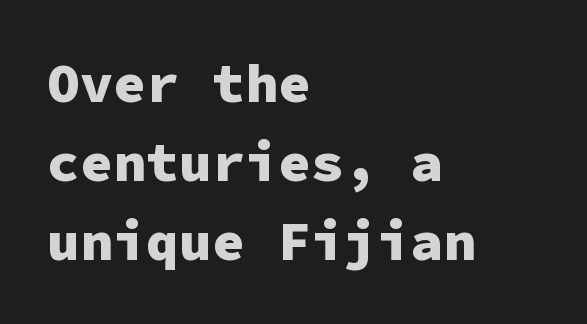
Q: Is the text bold? A: Yes.
Q: Is the text italic (slanted)? A: No, it is upright.
Q: Is the typeface a serif or a sans-serif typeface? A: Sans-serif.
Q: Is the text underlined? A: No.
Q: How is the paragraph aligned? A: Left-aligned.
Q: Is the spacing between letters normal or unusually wide? A: Normal.
Q: Is the spacing between lines tight, normal or loose? A: Normal.
Q: Width (condensed, normal, or wide)? A: Normal.
Q: Stroke contrast? A: Low.
Q: x-height? A: Medium.
Q: Monospaced? A: Yes.
